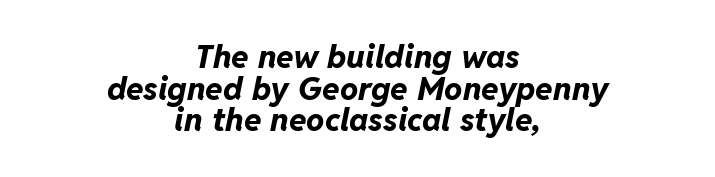
The image shows 32 px bold type, italic (leaning right); set centered, tight line spacing (0.99x), normal letter spacing, not underlined; low stroke contrast and a medium x-height.
